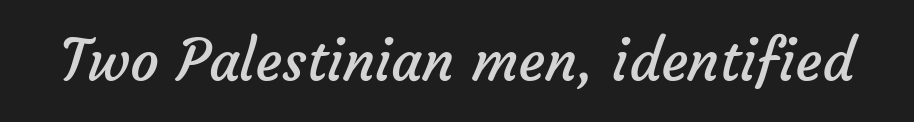
Q: Is the text bold? A: No.
Q: Is the typeface a serif or a sans-serif typeface? A: Sans-serif.
Q: Is the text underlined? A: No.
Q: Is the spacing between letters normal or unusually wide? A: Normal.
Q: Width (condensed, normal, or wide)? A: Normal.
Q: Stroke contrast? A: Low.
Q: x-height? A: Medium.
Q: Monospaced? A: No.
